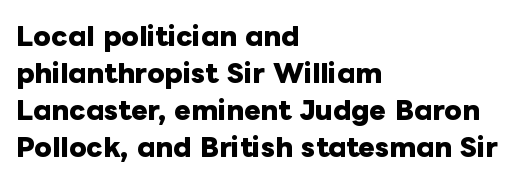
Q: Is the text bold? A: Yes.
Q: Is the text italic (slanted)? A: No, it is upright.
Q: Is the text underlined? A: No.
Q: How is the paragraph aligned? A: Left-aligned.
Q: Is the spacing between letters normal or unusually wide? A: Normal.
Q: Is the spacing between lines tight, normal or loose? A: Normal.
